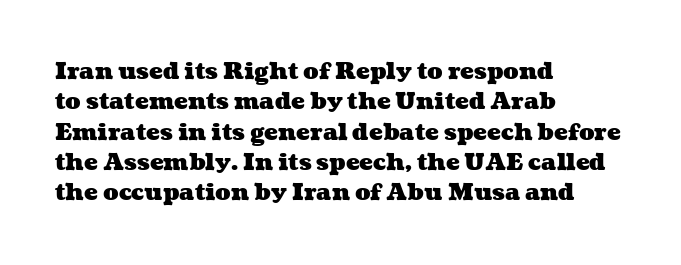
The image shows 23 px bold type; set left-aligned, normal line spacing (1.32x), normal letter spacing, not underlined.
